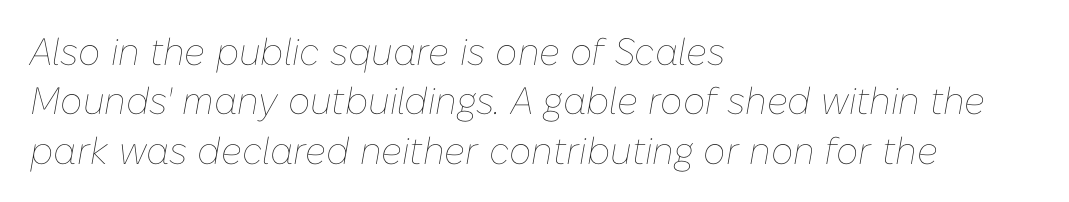
The image shows 38 px thin type, italic (leaning right); set left-aligned, normal line spacing (1.3x), normal letter spacing, not underlined; low stroke contrast and a medium x-height.
